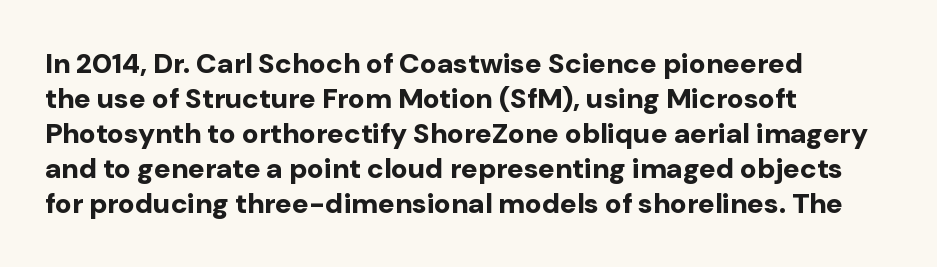
Every character sits straight up, as roman type does. Look at the stroke-to-counter ratio: heavy, a bold. Honestly, the letter spacing is just normal — you wouldn't notice it. How would I describe the line gaps? Plain and ordinary.
